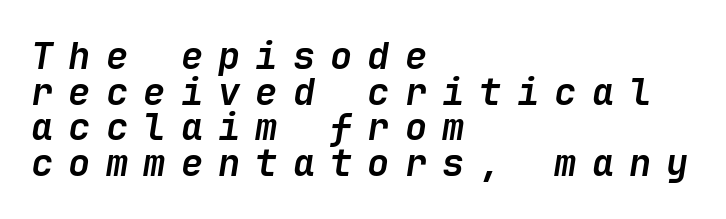
The image shows 37 px semibold type, italic (leaning right); set left-aligned, tight line spacing (0.96x), unusually wide letter spacing (+0.41 em), not underlined; low stroke contrast and a medium x-height.
